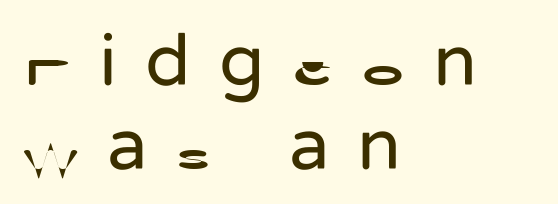
{"serif": "no", "italic": "no", "bold": "no", "weight": "regular", "width": "normal", "stroke_contrast": "low", "x_height": "medium", "monospaced": "no", "underline": "no", "align": "left", "line_spacing": "tight", "line_spacing_ratio": 1.14, "letter_spacing": "wide", "letter_spacing_em": 0.38, "glyph_px": 74}
